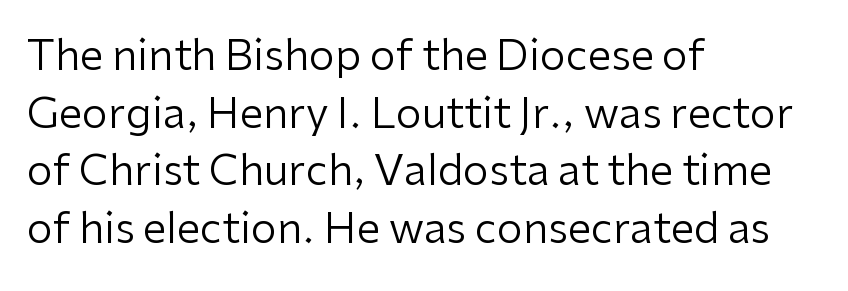
{"serif": "no", "italic": "no", "bold": "no", "weight": "regular", "width": "normal", "stroke_contrast": "low", "x_height": "medium", "monospaced": "no", "underline": "no", "align": "left", "line_spacing": "normal", "line_spacing_ratio": 1.37, "letter_spacing": "normal", "letter_spacing_em": 0.0, "glyph_px": 42}
